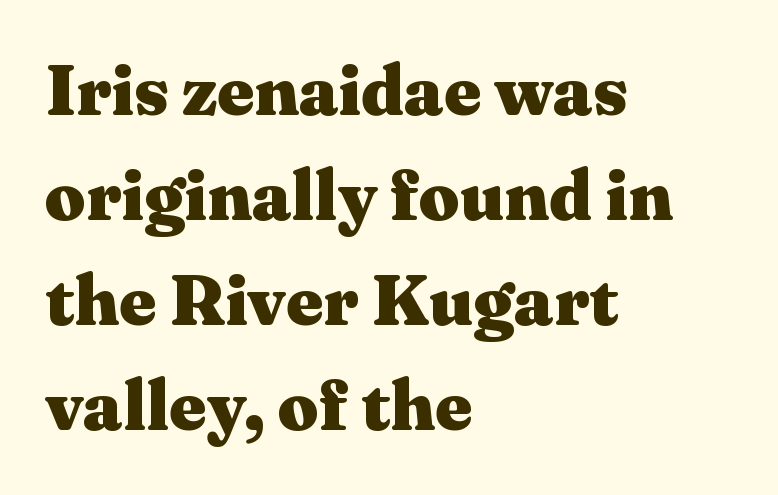
The image shows 71 px heavy, wide serif type, upright; set left-aligned, normal line spacing (1.48x), normal letter spacing, not underlined; medium stroke contrast and a medium x-height.
